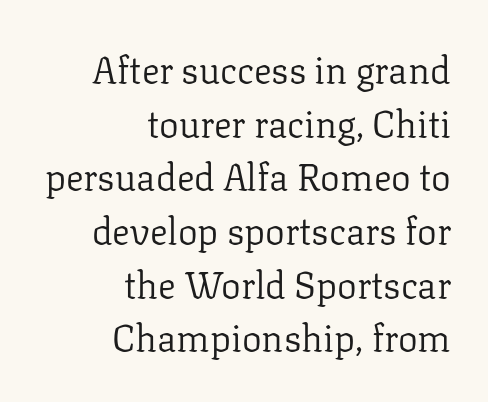
Q: Is the text bold? A: No.
Q: Is the text italic (slanted)? A: No, it is upright.
Q: Is the typeface a serif or a sans-serif typeface? A: Serif.
Q: Is the text underlined? A: No.
Q: How is the paragraph aligned? A: Right-aligned.
Q: Is the spacing between letters normal or unusually wide? A: Normal.
Q: Is the spacing between lines tight, normal or loose? A: Normal.
Q: Width (condensed, normal, or wide)? A: Normal.
Q: Stroke contrast? A: Low.
Q: x-height? A: Medium.
Q: Monospaced? A: No.
